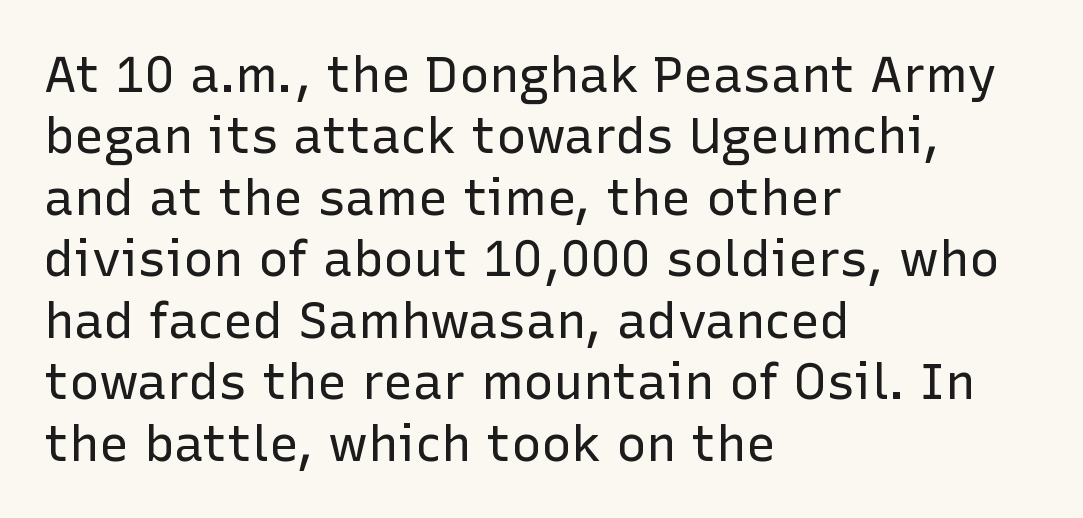
Horizontally, the lines are justified to the leading edge only. Caption: face not bold, strokes unweighted. The letterforms sit shoulder to shoulder at normal distance. Here the designer chose a conventional face with non-uniform glyph widths. Posture: straight, roman, zero tilt. Each row of text sits above clean, open space.
